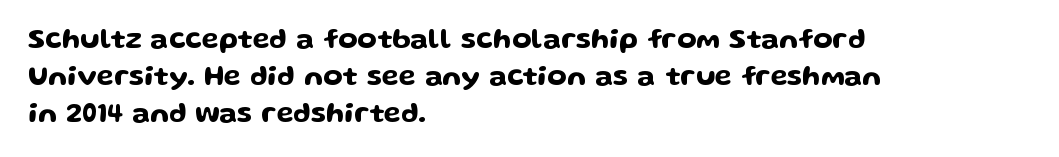
The image shows 28 px wide sans-serif type, upright; set left-aligned, normal line spacing (1.33x), normal letter spacing, not underlined; low stroke contrast and a medium x-height.
